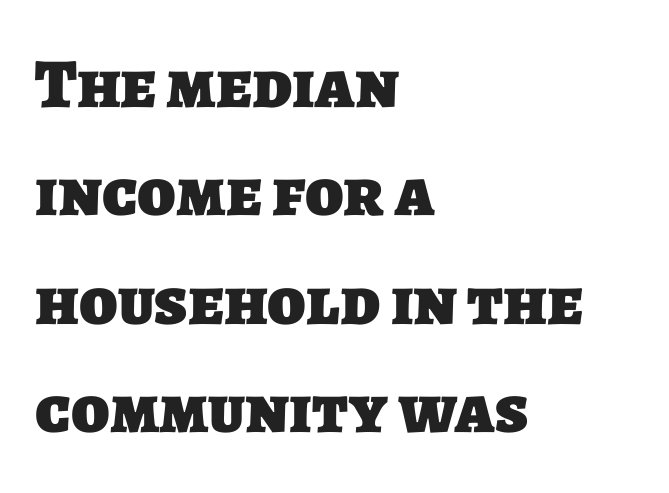
The image shows 70 px heavy sans-serif type; set left-aligned, normal line spacing (1.55x), normal letter spacing, not underlined; low stroke contrast and a large x-height.
